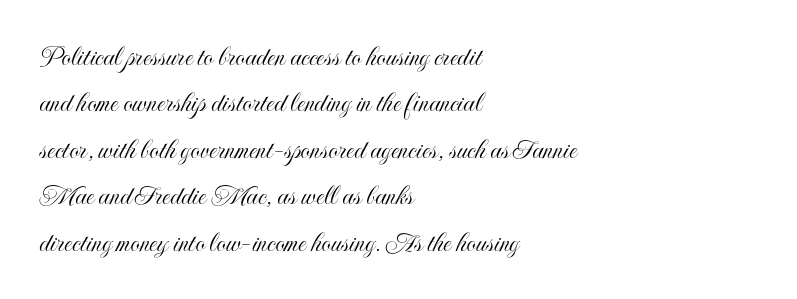
The glyphs are unaccompanied by any horizontal stroke below them. A classic flush-left, rag-right setting is used for this passage. Each word holds together tightly as a unit, with standard inter-letter gaps. How would I describe the line gaps? Plain and ordinary.
